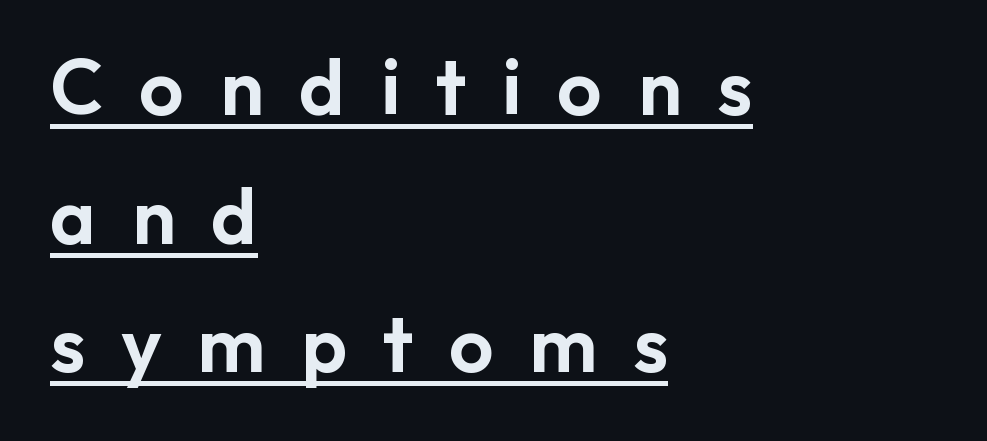
Does the copy run flush right? No — it runs flush left. Does the lettering tilt? It doesn't — this is upright. Honestly, the row spacing looks completely unremarkable. This sample has the flowing, uneven cadence of proportional lettering.
